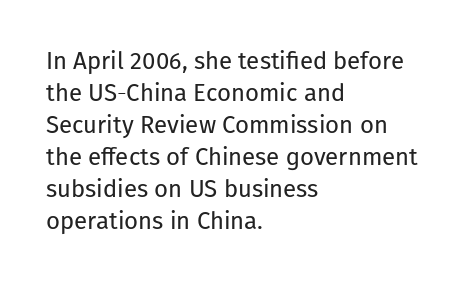
The image shows 24 px text type, upright; set left-aligned, normal line spacing (1.33x), normal letter spacing, not underlined.
